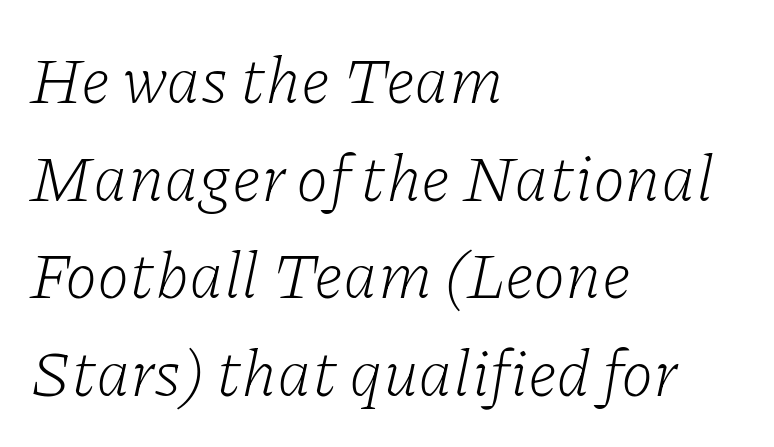
The image shows 66 px light serif type, italic (leaning right); set left-aligned, normal line spacing (1.48x), normal letter spacing, not underlined; low stroke contrast and a medium x-height.
